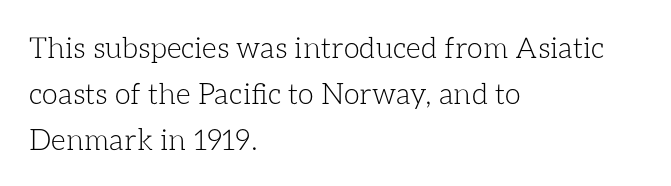
Tracking value appears to be zero — textbook default spacing. Weight: regular or lighter. The rendering uses natural spacing where letterforms have individual widths. Casual observation: everything's shoved over to the left.
